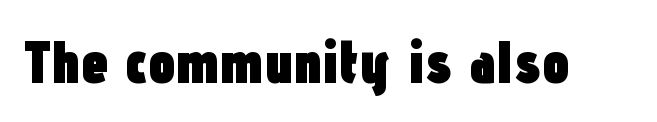
Unmarked baselines from the first word to the last. Plenty of ink on the page — the face is bold. Character widths vary here, with narrow letters taking less room than wide ones. To sum up the face: it is a sans, with no serifs.
